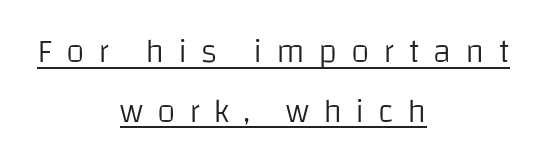
Weight class: somewhere from thin through regular. Compared with a flush-left layout, this one balances lines on the center instead. Is there any slant? The stems are plumb. Glyph-to-glyph distance is far greater than everyday printed text. Looks like regular typesetting: each glyph gets only the width it needs.
